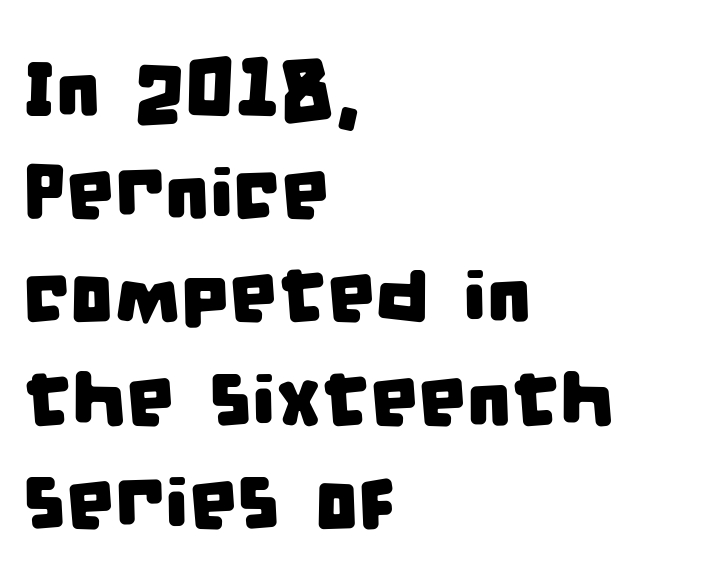
In terms of letterform style, serifs are entirely absent. Reading down the column, the eye jumps a familiar distance to each next line. The space directly below the letters is spotless. Varying glyph widths throughout — classic text-font behaviour. Left-aligned paragraph, ragged on the right. Between one letter and the next there's only the usual sliver of space.
